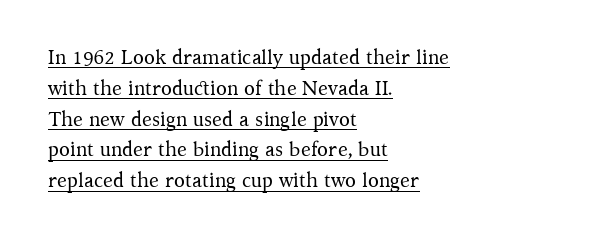
The image shows 20 px text type, upright; set left-aligned, normal line spacing (1.54x), normal letter spacing, underlined.
